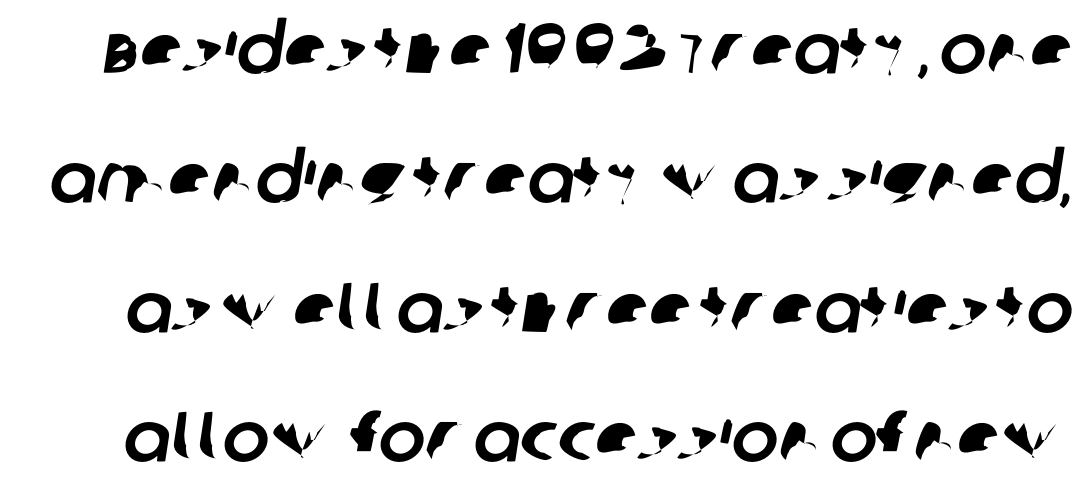
{"serif": "no", "width": "normal", "stroke_contrast": "low", "x_height": "large", "monospaced": "no", "underline": "no", "line_spacing_ratio": 1.85, "letter_spacing": "normal", "letter_spacing_em": 0.0, "glyph_px": 70}
